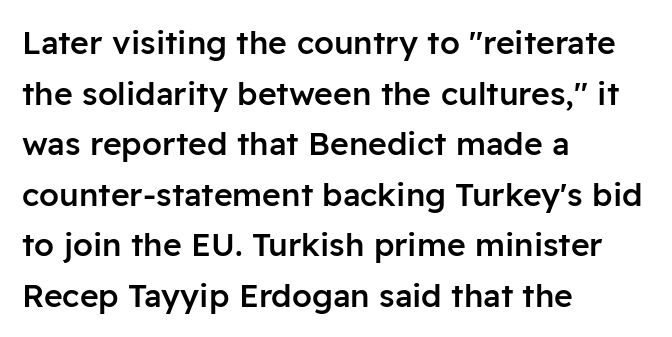
Q: Is the text bold? A: Semi-bold.
Q: Is the text italic (slanted)? A: No, it is upright.
Q: Is the typeface a serif or a sans-serif typeface? A: Sans-serif.
Q: Is the text underlined? A: No.
Q: How is the paragraph aligned? A: Left-aligned.
Q: Is the spacing between letters normal or unusually wide? A: Normal.
Q: Is the spacing between lines tight, normal or loose? A: Normal.
Q: Width (condensed, normal, or wide)? A: Normal.
Q: Stroke contrast? A: Low.
Q: x-height? A: Medium.
Q: Monospaced? A: No.
